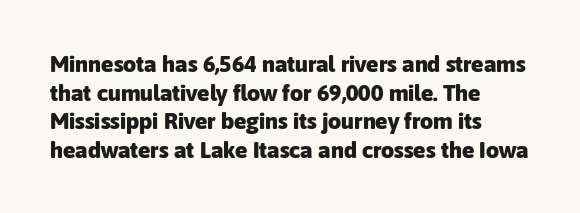
Q: Is the text bold? A: Yes.
Q: Is the text italic (slanted)? A: No, it is upright.
Q: Is the text underlined? A: No.
Q: How is the paragraph aligned? A: Left-aligned.
Q: Is the spacing between letters normal or unusually wide? A: Normal.
